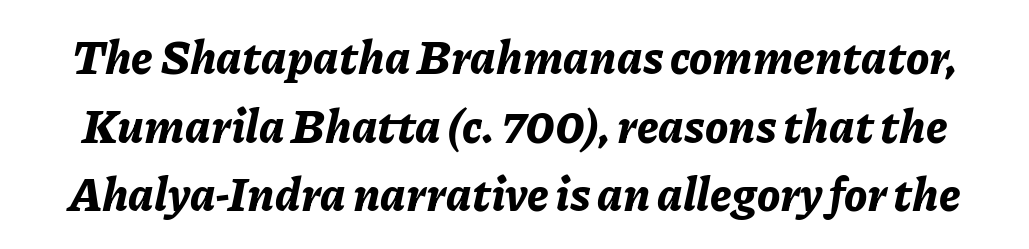
The image shows 46 px bold type, italic (leaning right); set normal line spacing (1.49x), normal letter spacing, not underlined; low stroke contrast and a medium x-height.
